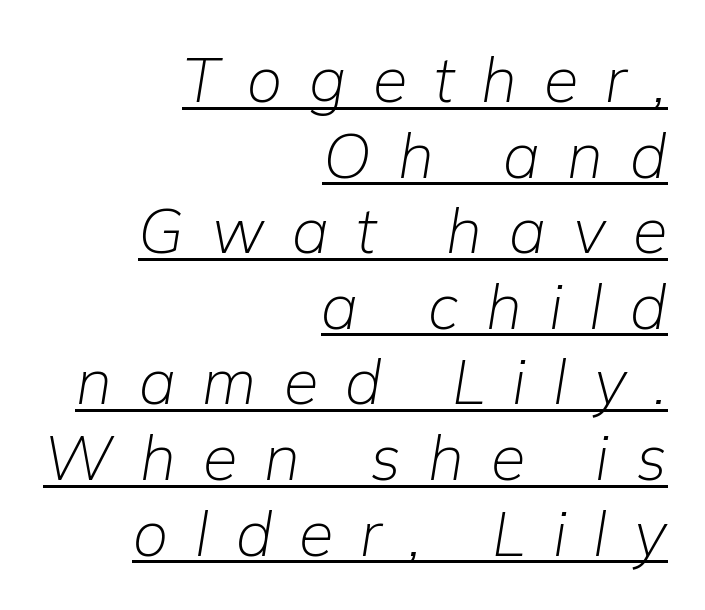
The image shows 63 px light type, italic (leaning right); set right-aligned, line spacing 1.2x, unusually wide letter spacing (+0.43 em), underlined; low stroke contrast and a medium x-height.
